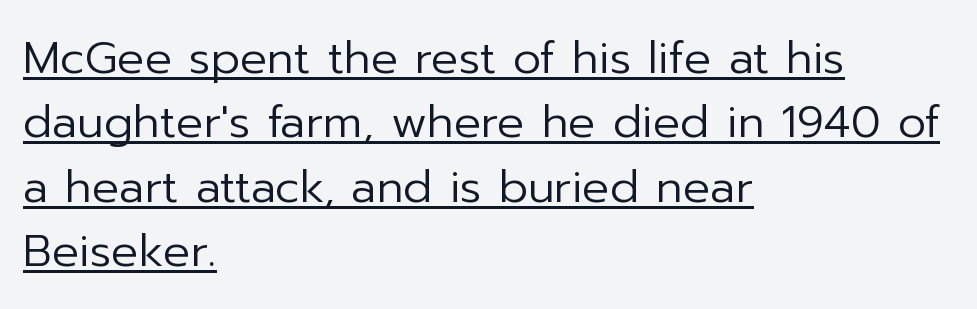
Between one letter and the next there's only the usual sliver of space. Interline gaps are of average width in this sample. Heft: none added — not bold. The specimen reads as upright at a glance. This sample uses a sans-serif face.
